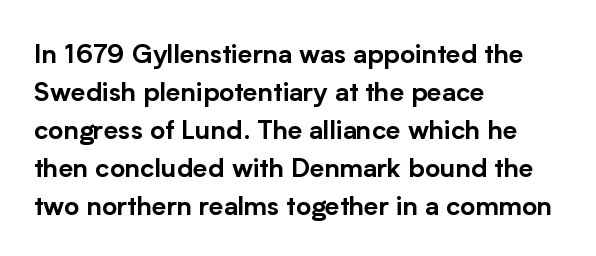
The image shows 26 px text type, upright; set left-aligned, normal line spacing (1.46x), normal letter spacing, not underlined.
